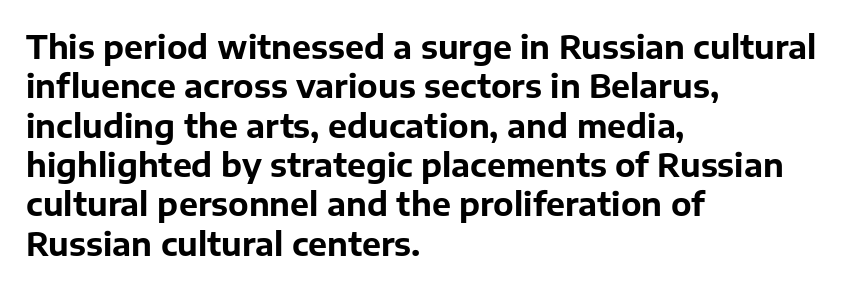
{"serif": "no", "italic": "no", "bold": "yes", "weight": "bold", "width": "normal", "stroke_contrast": "low", "x_height": "medium", "monospaced": "no", "underline": "no", "align": "left", "line_spacing_ratio": 1.23, "letter_spacing": "normal", "letter_spacing_em": 0.0, "glyph_px": 32}
